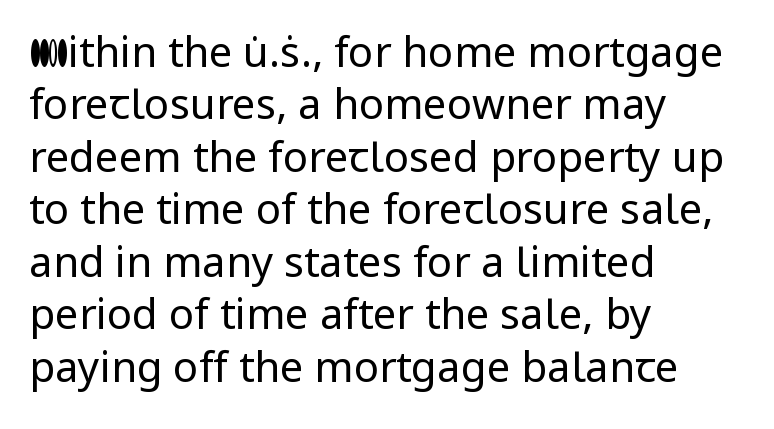
The image shows 42 px regular-weight sans-serif type, upright; set left-aligned, normal line spacing (1.25x), normal letter spacing, not underlined; low stroke contrast and a medium x-height.
